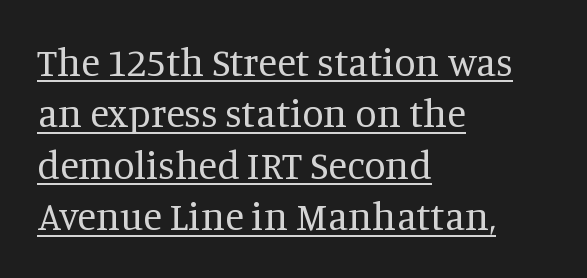
The image shows 39 px regular-weight serif type, upright; set left-aligned, normal line spacing (1.32x), normal letter spacing, underlined; medium stroke contrast and a large x-height.
